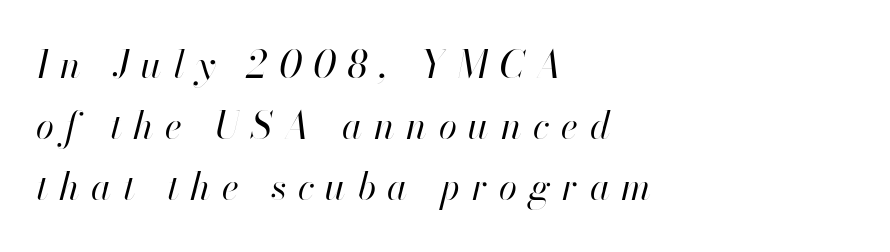
{"italic": "yes", "lean": "right", "slant_degrees": 13, "bold": "no", "weight": "regular", "width": "normal", "stroke_contrast": "high", "x_height": "small", "monospaced": "no", "underline": "no", "align": "left", "line_spacing": "normal", "line_spacing_ratio": 1.65, "letter_spacing": "wide", "letter_spacing_em": 0.31, "glyph_px": 37}
